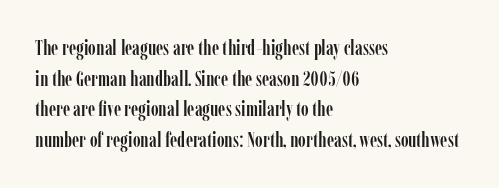
Q: Is the text italic (slanted)? A: No, it is upright.
Q: Is the text underlined? A: No.
Q: How is the paragraph aligned? A: Left-aligned.
Q: Is the spacing between letters normal or unusually wide? A: Normal.
Q: Is the spacing between lines tight, normal or loose? A: Normal.
